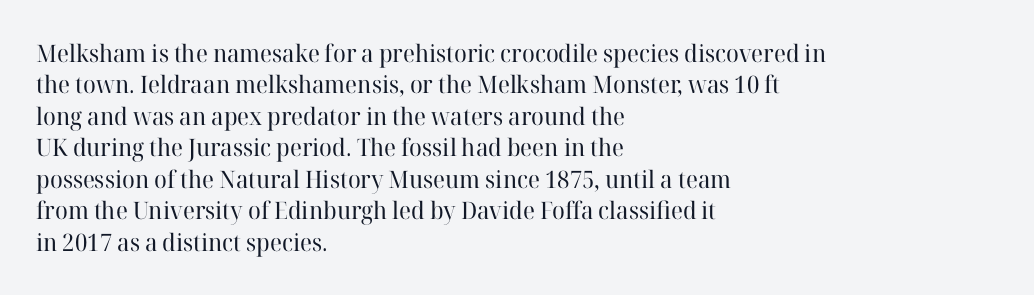
The image shows 24 px text type, upright; set left-aligned, normal line spacing (1.31x), normal letter spacing, not underlined.
